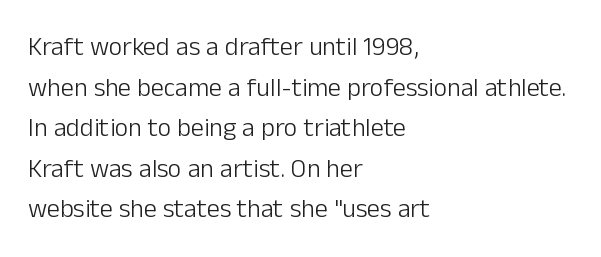
The image shows 26 px text type, upright; set left-aligned, normal line spacing (1.56x), normal letter spacing, not underlined.
